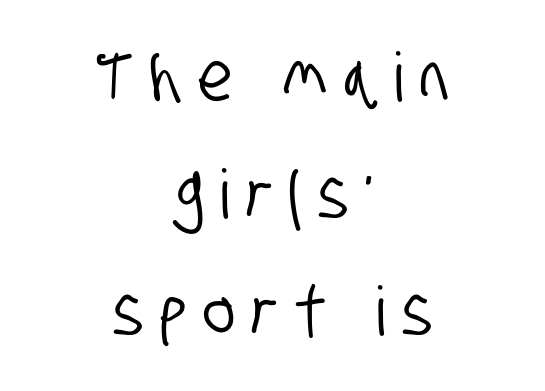
How are the letters spaced? Widely, with obvious added tracking. If you folded the block vertically in half, each line would mirror itself in length. The rendering uses natural spacing where letterforms have individual widths. Type without underlining. Font category for this specimen: sans-serif.
